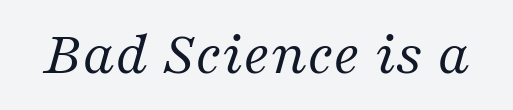
{"serif": "yes", "italic": "yes", "lean": "right", "slant_degrees": 16, "bold": "no", "weight": "regular", "width": "normal", "stroke_contrast": "medium", "x_height": "medium", "monospaced": "no", "underline": "no", "letter_spacing": "normal", "letter_spacing_em": 0.0, "glyph_px": 63}
